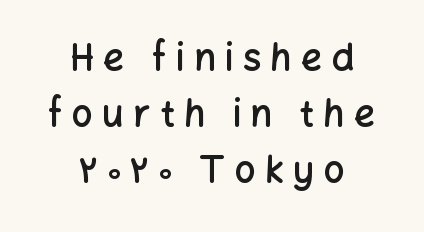
{"serif": "no", "italic": "no", "bold": "semi", "weight": "semibold", "width": "normal", "stroke_contrast": "low", "x_height": "medium", "monospaced": "no", "underline": "no", "align": "center", "line_spacing": "normal", "line_spacing_ratio": 1.51, "letter_spacing": "wide", "letter_spacing_em": 0.25, "glyph_px": 37}
